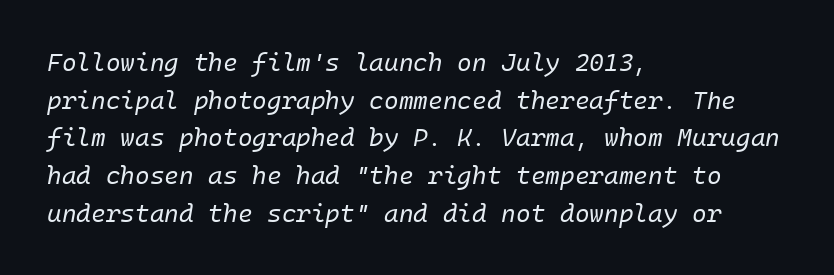
{"italic": "yes", "lean": "right", "slant_degrees": 10, "bold": "no", "underline": "no", "align": "left", "line_spacing": "normal", "line_spacing_ratio": 1.51, "letter_spacing": "normal", "letter_spacing_em": 0.0, "glyph_px": 25}
